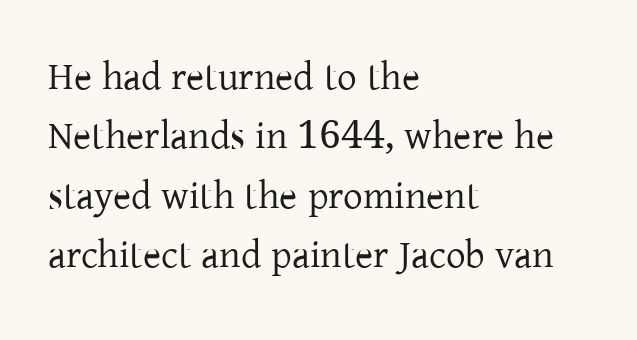
Q: Is the text bold? A: No.
Q: Is the text italic (slanted)? A: No, it is upright.
Q: Is the typeface a serif or a sans-serif typeface? A: Serif.
Q: Is the text underlined? A: No.
Q: How is the paragraph aligned? A: Left-aligned.
Q: Is the spacing between letters normal or unusually wide? A: Normal.
Q: Is the spacing between lines tight, normal or loose? A: Normal.
Q: Width (condensed, normal, or wide)? A: Normal.
Q: Stroke contrast? A: Low.
Q: x-height? A: Medium.
Q: Monospaced? A: No.
